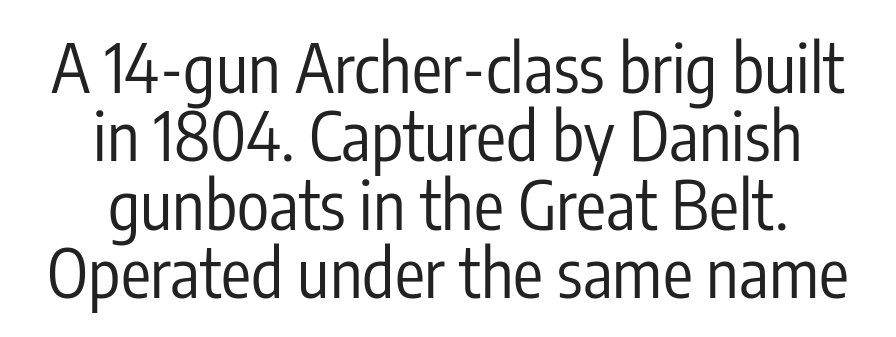
Looks like regular typesetting: each glyph gets only the width it needs. Each line is balanced around a shared central axis. Classification — sans serif. Tightly led — the rows are bunched.
